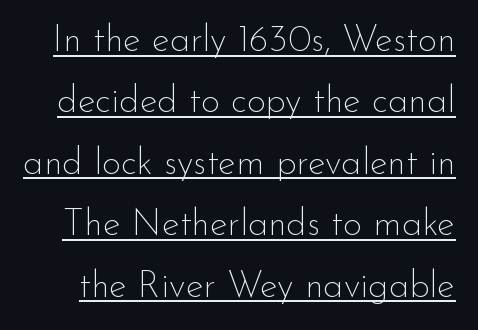
The image shows 37 px thin sans-serif type, upright; set normal line spacing (1.66x), normal letter spacing, underlined; low stroke contrast and a small x-height.
